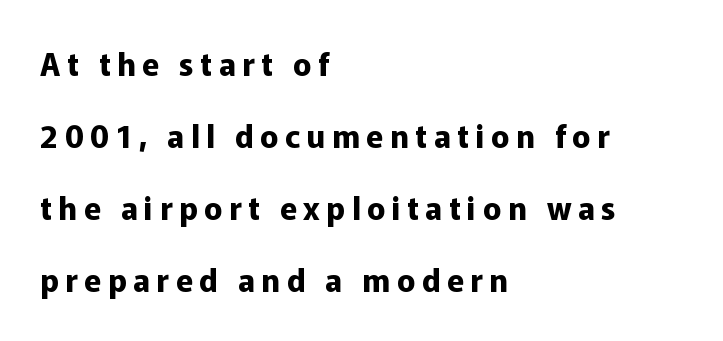
The image shows 31 px bold sans-serif type, upright; set left-aligned, loose line spacing (2.32x), unusually wide letter spacing (+0.21 em), not underlined; low stroke contrast and a medium x-height.
